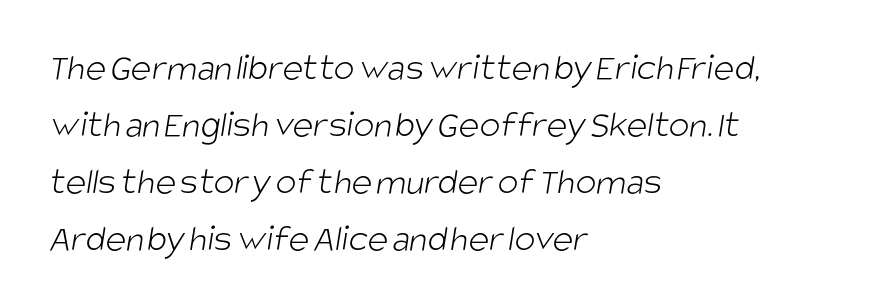
{"serif": "no", "bold": "no", "weight": "light", "width": "condensed", "stroke_contrast": "low", "x_height": "large", "monospaced": "no", "underline": "no", "align": "left", "line_spacing": "normal", "line_spacing_ratio": 1.46, "letter_spacing": "normal", "letter_spacing_em": 0.0, "glyph_px": 39}
